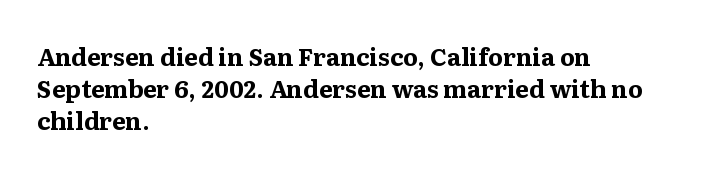
The image shows 24 px bold type, upright; set left-aligned, normal line spacing (1.33x), normal letter spacing, not underlined.
